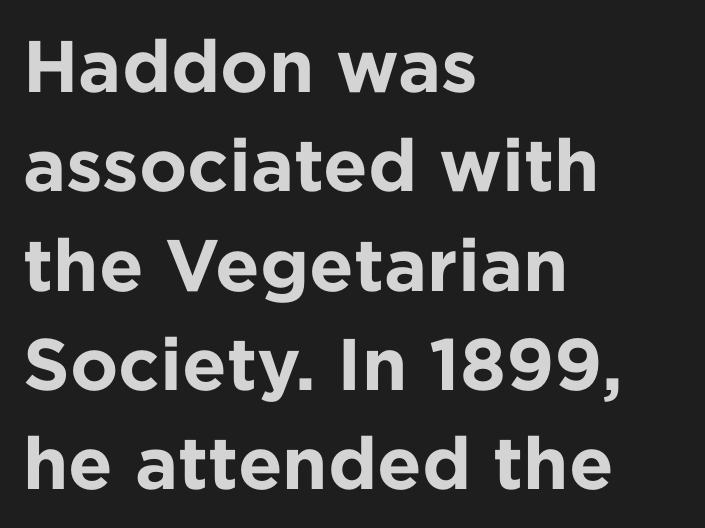
The image shows 73 px bold sans-serif type, upright; set left-aligned, normal line spacing (1.36x), normal letter spacing, not underlined; low stroke contrast and a medium x-height.
